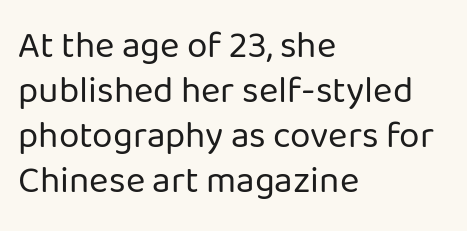
{"serif": "no", "italic": "no", "bold": "no", "weight": "regular", "width": "normal", "stroke_contrast": "low", "x_height": "medium", "monospaced": "no", "underline": "no", "align": "left", "line_spacing_ratio": 1.22, "letter_spacing": "normal", "letter_spacing_em": 0.0, "glyph_px": 37}
